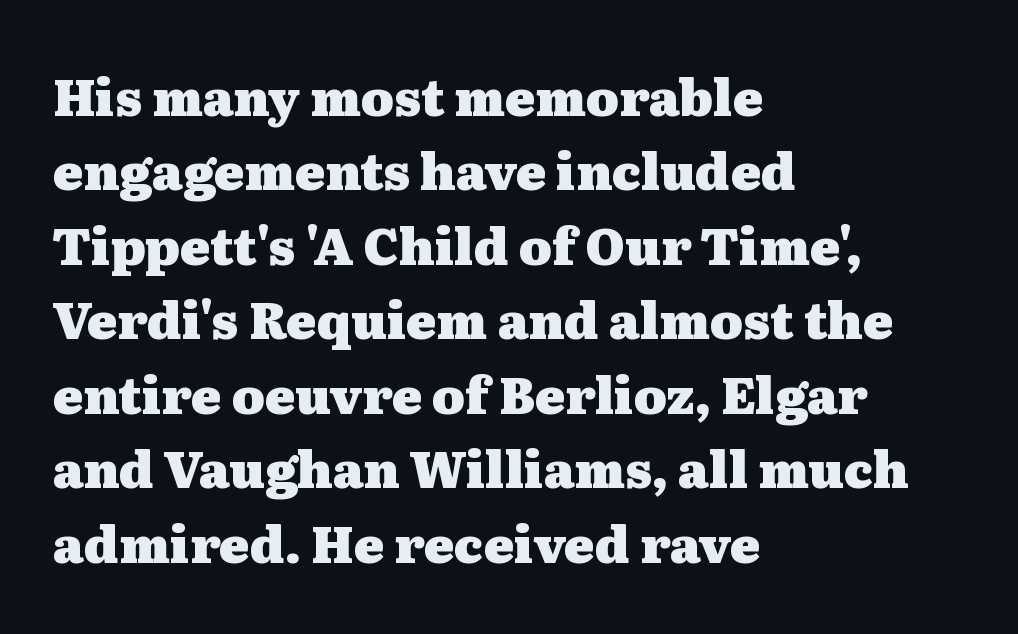
The block of text has a typical density, with ordinary space between rows. Posture: upright roman. Nothing unusual about the tracking: characters are spaced as the font intends. Varying glyph widths throughout — classic text-font behaviour. Does the copy run flush right? No — it runs flush left. Lines of text with bare space underneath.
